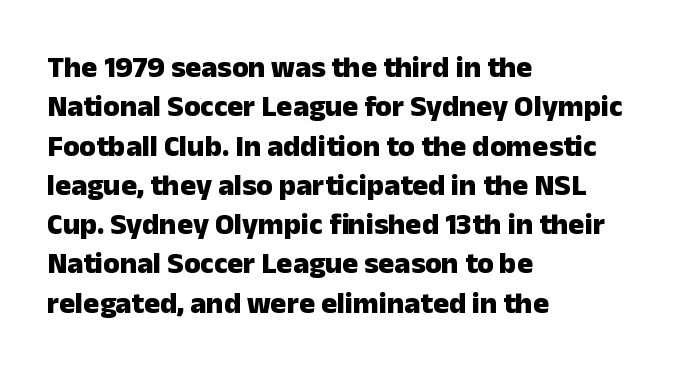
Between one letter and the next there's only the usual sliver of space. The lines sit at an ordinary, default distance from one another. Is the block centered? No — it sits flush against the left margin. Tall strokes in this sample are plumb rather than angled. The strip under each line holds only bare page. This sample has the flowing, uneven cadence of proportional lettering.
